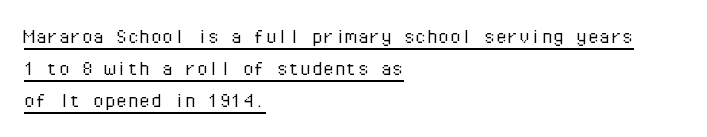
Q: Is the text bold? A: No.
Q: Is the text italic (slanted)? A: No, it is upright.
Q: Is the text underlined? A: Yes.
Q: How is the paragraph aligned? A: Left-aligned.
Q: Is the spacing between letters normal or unusually wide? A: Normal.
Q: Is the spacing between lines tight, normal or loose? A: Normal.
